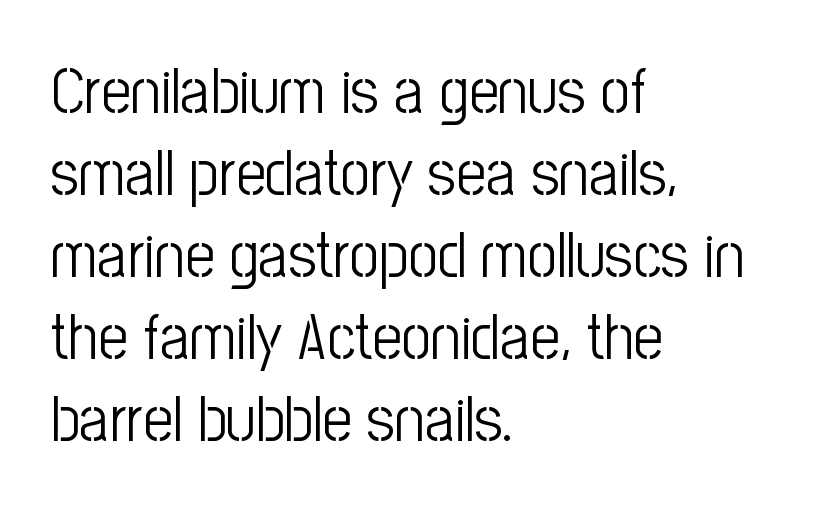
Examine the stroke ends and you'll find no serifs. A typesetter would call this proportional, since set widths differ per character. Clear beneath every line of the passage. The strokes are not fattened; the text isn't bold. If you drew a ruler down the left edge, every line would touch it. The type sits square on the baseline with zero lean.
